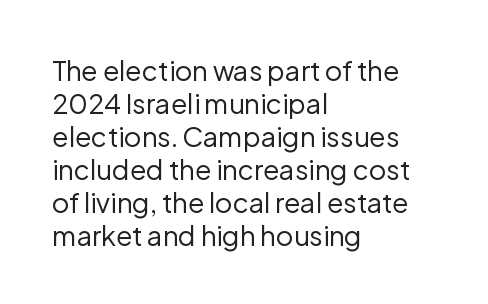
Q: Is the text bold? A: No.
Q: Is the text italic (slanted)? A: No, it is upright.
Q: Is the text underlined? A: No.
Q: How is the paragraph aligned? A: Left-aligned.
Q: Is the spacing between letters normal or unusually wide? A: Normal.
